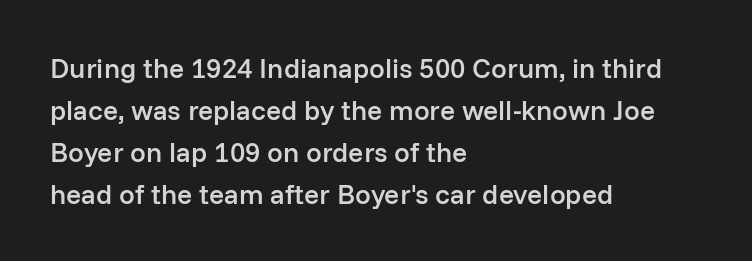
Spacing verdict: proportional, widths tailored to each character. Compared with a centered layout, this one pins lines to the left instead. As a designer I'd log this as weight 600, semibold. Style check: upright. Normally led — the rows are evenly, conventionally spaced. Nothing unusual about the tracking: characters are spaced as the font intends.
